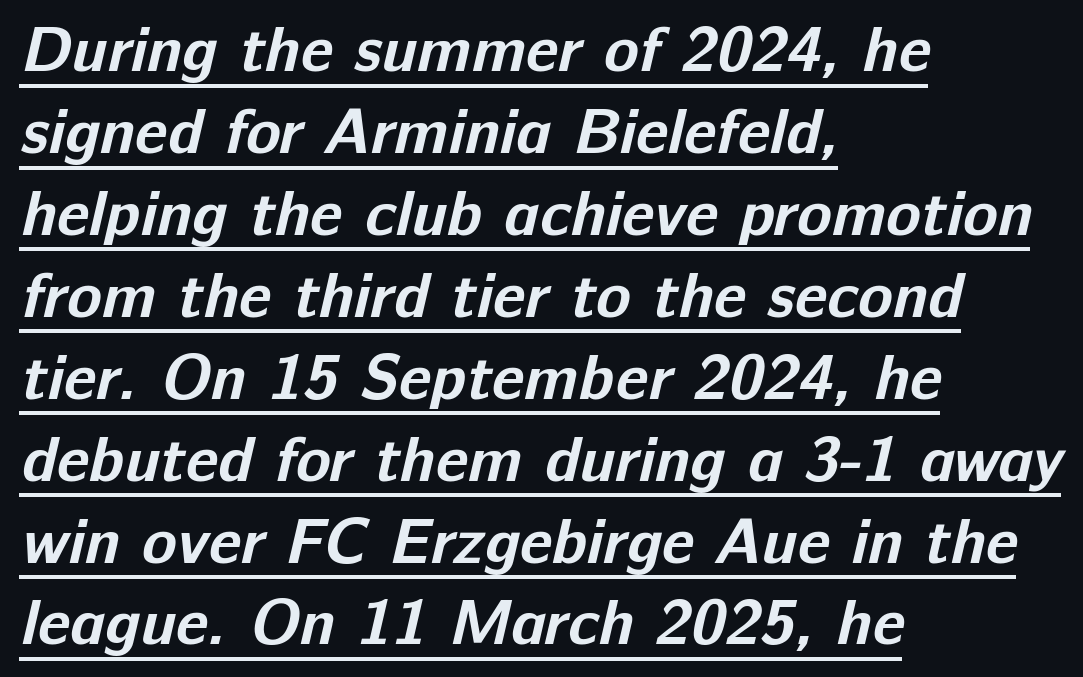
The image shows 64 px bold sans-serif type; set left-aligned, normal line spacing (1.28x), normal letter spacing, underlined; low stroke contrast and a medium x-height.
